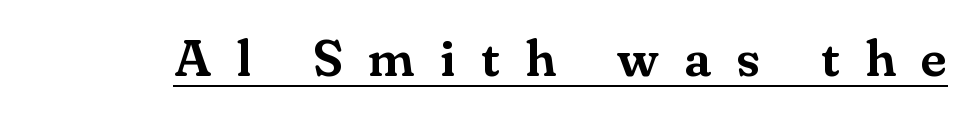
{"serif": "yes", "italic": "no", "width": "normal", "stroke_contrast": "medium", "x_height": "small", "monospaced": "no", "underline": "yes", "letter_spacing": "wide", "letter_spacing_em": 0.49, "glyph_px": 52}
